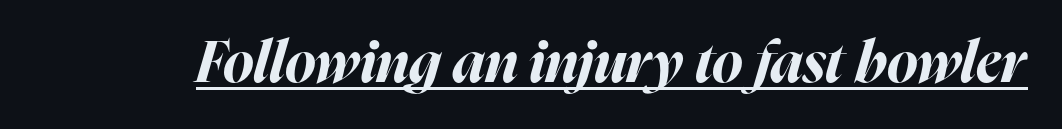
Nobody touched the tracking dial on this one. Like a heading marked for emphasis, these lines bear an underscore. Rendered with sloped, italic letterforms. The passage shown is typed in a proportional face where columns would drift. Set as a true bold cut, around the 700 mark.
